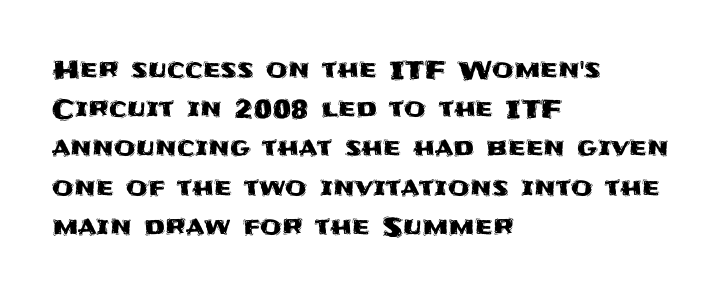
The foot of each line stays bare and open. Upright lettering throughout. Characters follow at the spacing the type designer built in. Line spacing here is normal.
